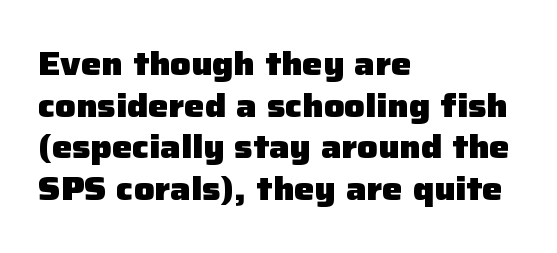
Q: Is the text bold? A: Yes.
Q: Is the text italic (slanted)? A: No, it is upright.
Q: Is the typeface a serif or a sans-serif typeface? A: Sans-serif.
Q: Is the text underlined? A: No.
Q: How is the paragraph aligned? A: Left-aligned.
Q: Is the spacing between letters normal or unusually wide? A: Normal.
Q: Is the spacing between lines tight, normal or loose? A: Normal.
Q: Width (condensed, normal, or wide)? A: Normal.
Q: Stroke contrast? A: Low.
Q: x-height? A: Medium.
Q: Monospaced? A: No.
